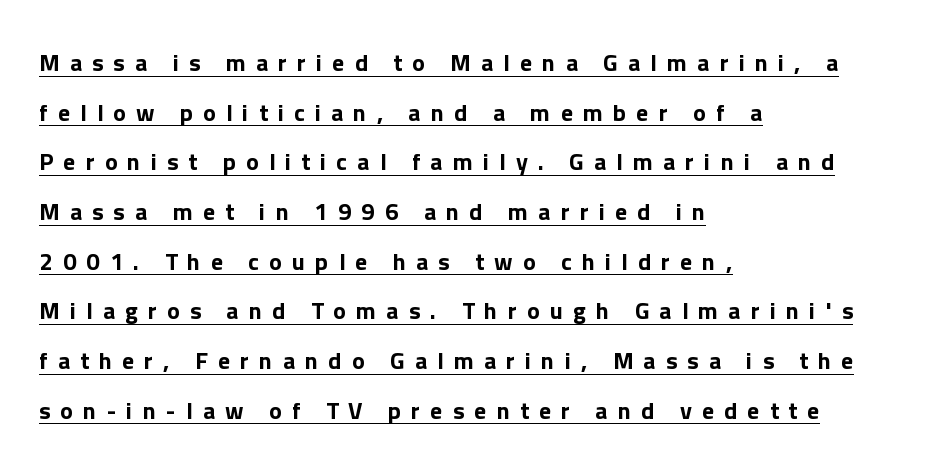
Q: Is the text italic (slanted)? A: No, it is upright.
Q: Is the text underlined? A: Yes.
Q: How is the paragraph aligned? A: Left-aligned.
Q: Is the spacing between letters normal or unusually wide? A: Unusually wide.
Q: Is the spacing between lines tight, normal or loose? A: Loose.
